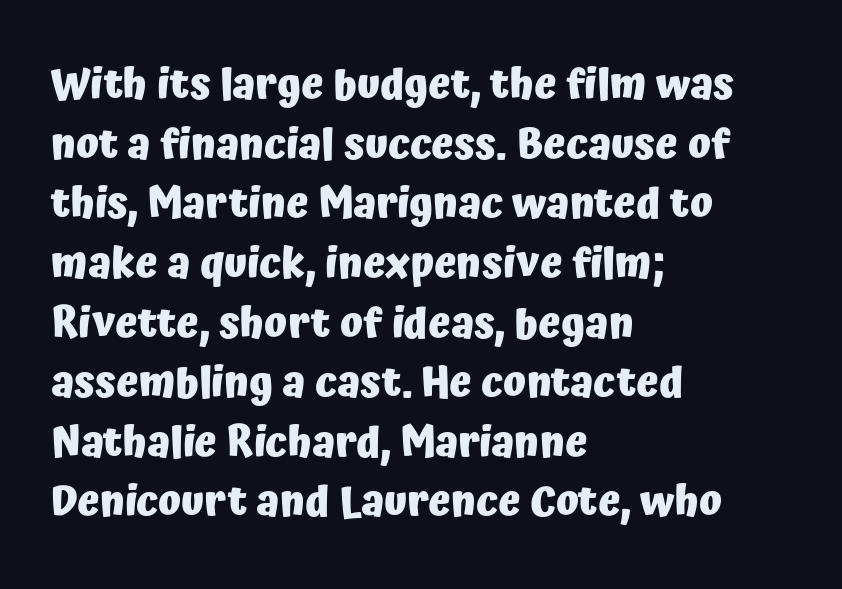
Quick note: underline off. Every row of glyphs begins at an identical x-position on the left. The line-height multiplier appears to be the usual default. What kind of face is this? One without serifs — a sans. Characters follow at the spacing the type designer built in. Unlike italic type, these characters show no tilt at all.
